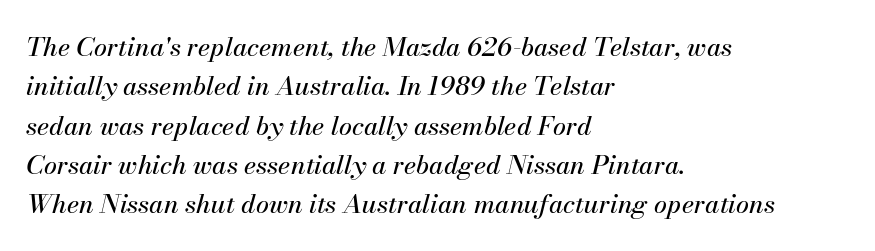
Q: Is the text italic (slanted)? A: Yes, it leans right by about 13 degrees.
Q: Is the text underlined? A: No.
Q: How is the paragraph aligned? A: Left-aligned.
Q: Is the spacing between letters normal or unusually wide? A: Normal.
Q: Is the spacing between lines tight, normal or loose? A: Normal.
